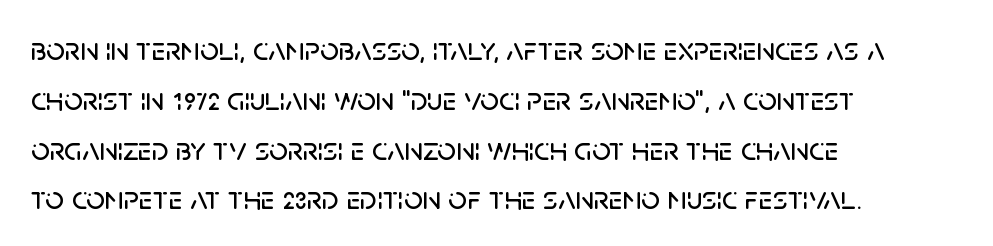
The image shows 33 px sans-serif type, upright; set left-aligned, normal line spacing (1.51x), normal letter spacing, not underlined; low stroke contrast and a large x-height.
